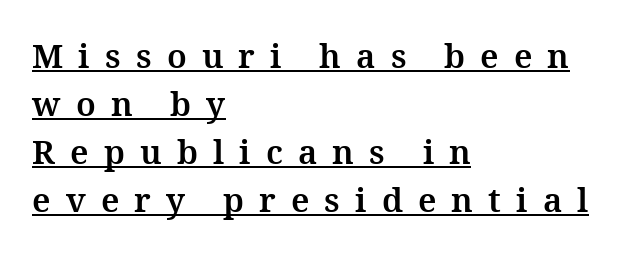
The face used here is proportionally spaced, like ordinary book or web type. The ragged edge is on the right, which tells us the setting is flush left. Inter-character spacing is expanded well beyond the font's built-in metrics. What's the leading like? Ordinary, nothing unusual. Unlike italic type, these characters show no tilt at all.
